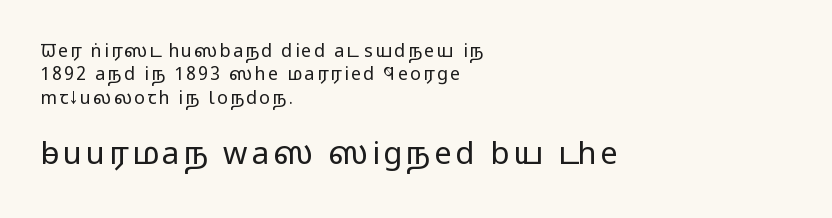
Q: Is the text bold? A: No.
Q: Is the text italic (slanted)? A: No, it is upright.
Q: Is the typeface a serif or a sans-serif typeface? A: Sans-serif.
Q: Is the text underlined? A: No.
Q: How is the paragraph aligned? A: Left-aligned.
Q: Is the spacing between lines tight, normal or loose? A: Normal.
Q: Which block of text is set in a larger size, the first (top) or the second (bottom)? A: The second (bottom) one.
Q: Width (condensed, normal, or wide)? A: Wide.
Q: Stroke contrast? A: Low.
Q: x-height? A: Medium.
Q: Monospaced? A: No.
